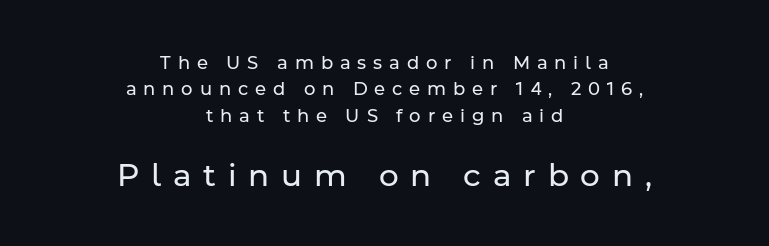
{"serif": "no", "italic": "no", "bold": "no", "weight": "regular", "width": "normal", "stroke_contrast": "low", "x_height": "medium", "monospaced": "no", "underline": "no", "align": "center", "line_spacing": "normal", "line_spacing_ratio": 1.47, "letter_spacing": "wide", "letter_spacing_em": 0.38, "larger_block": "second", "size_ratio": 1.72, "glyph_px": 31}
